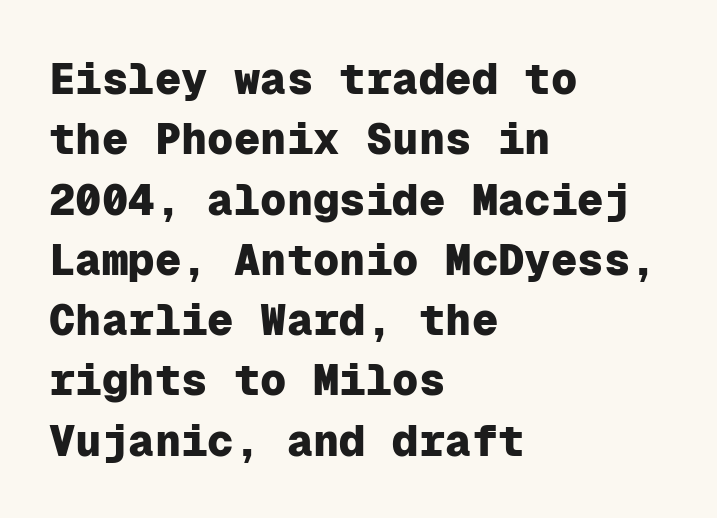
The image shows 44 px heavy sans-serif type, upright, monospaced; set left-aligned, normal line spacing (1.37x), normal letter spacing, not underlined; low stroke contrast and a medium x-height.
